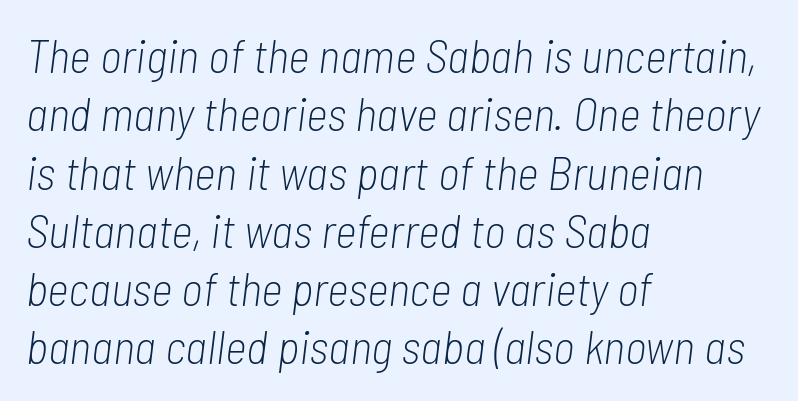
Q: Is the text bold? A: No.
Q: Is the text italic (slanted)? A: Yes, it leans right by about 7 degrees.
Q: Is the text underlined? A: No.
Q: How is the paragraph aligned? A: Left-aligned.
Q: Is the spacing between letters normal or unusually wide? A: Normal.
Q: Width (condensed, normal, or wide)? A: Condensed.
Q: Stroke contrast? A: Low.
Q: x-height? A: Medium.
Q: Monospaced? A: No.
